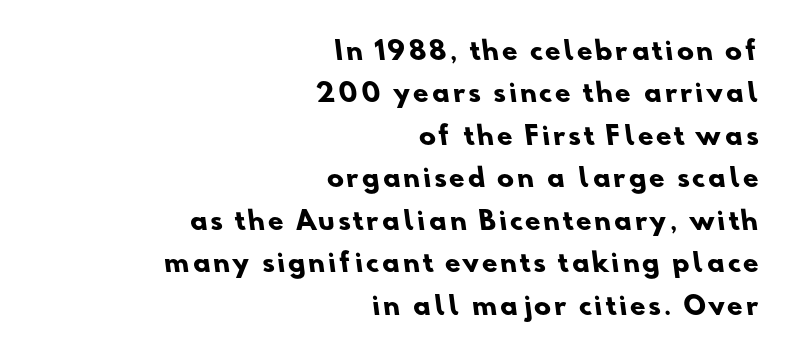
{"bold": "yes", "underline": "no", "align": "right", "line_spacing": "normal", "line_spacing_ratio": 1.7, "glyph_px": 25}
